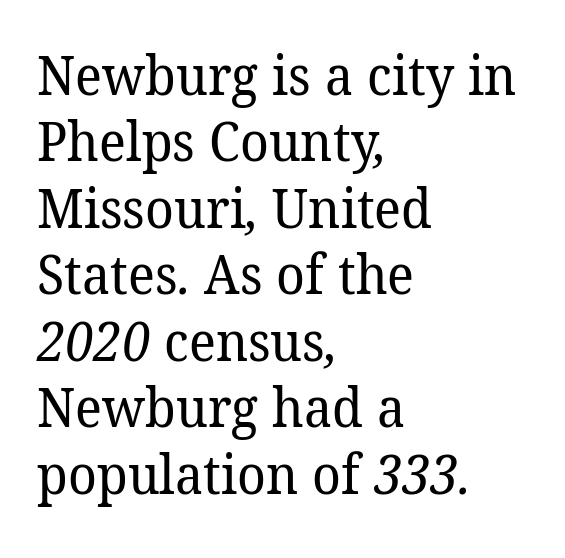
Beneath every word, the page is bare. Serif or sans? Serif — the stroke terminals have little feet. Letter spacing: default. Stroke mass is kept to a normal reading level or below.
